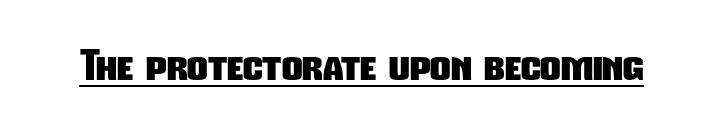
Q: Is the text bold? A: Yes.
Q: Is the typeface a serif or a sans-serif typeface? A: Sans-serif.
Q: Is the text underlined? A: Yes.
Q: Is the spacing between letters normal or unusually wide? A: Normal.
Q: Width (condensed, normal, or wide)? A: Condensed.
Q: Stroke contrast? A: Low.
Q: x-height? A: Medium.
Q: Monospaced? A: No.
